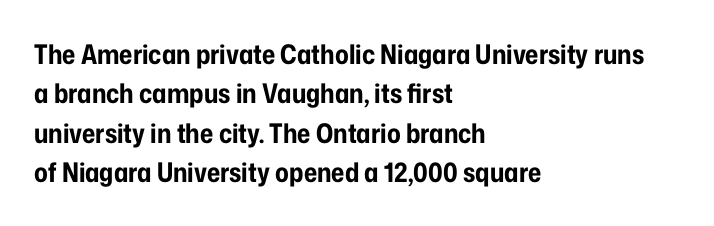
Q: Is the text bold? A: Yes.
Q: Is the text italic (slanted)? A: No, it is upright.
Q: Is the text underlined? A: No.
Q: How is the paragraph aligned? A: Left-aligned.
Q: Is the spacing between letters normal or unusually wide? A: Normal.
Q: Is the spacing between lines tight, normal or loose? A: Normal.
